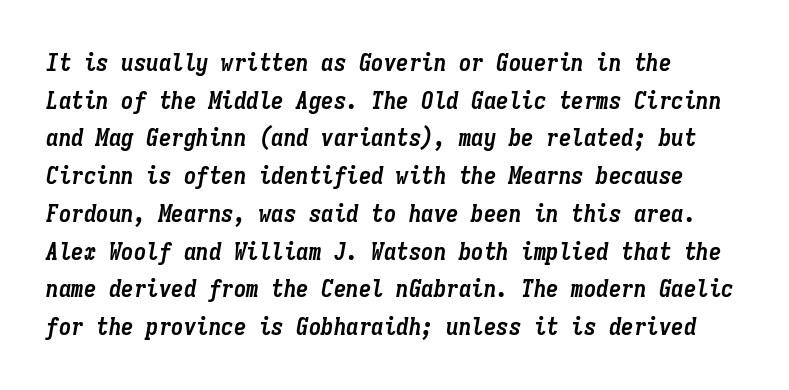
Q: Is the text bold? A: Yes.
Q: Is the text italic (slanted)? A: Yes, it leans right by about 9 degrees.
Q: Is the text underlined? A: No.
Q: How is the paragraph aligned? A: Left-aligned.
Q: Is the spacing between letters normal or unusually wide? A: Normal.
Q: Is the spacing between lines tight, normal or loose? A: Normal.
